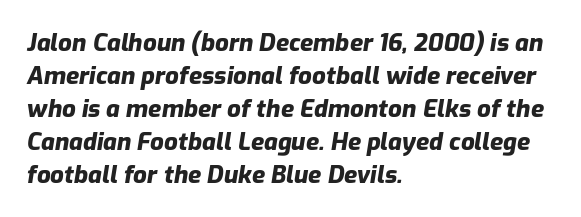
Q: Is the text bold? A: Yes.
Q: Is the text italic (slanted)? A: Yes, it leans right by about 9 degrees.
Q: Is the text underlined? A: No.
Q: How is the paragraph aligned? A: Left-aligned.
Q: Is the spacing between letters normal or unusually wide? A: Normal.
Q: Is the spacing between lines tight, normal or loose? A: Normal.
